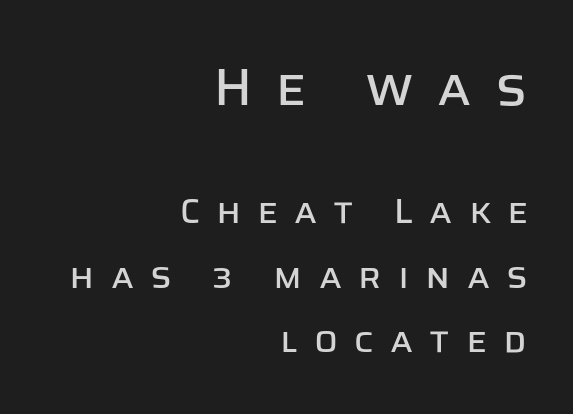
{"serif": "no", "italic": "no", "width": "normal", "stroke_contrast": "low", "x_height": "large", "monospaced": "no", "underline": "no", "align": "right", "line_spacing_ratio": 1.85, "letter_spacing": "wide", "letter_spacing_em": 0.46, "larger_block": "first", "size_ratio": 1.49, "glyph_px": 52}
